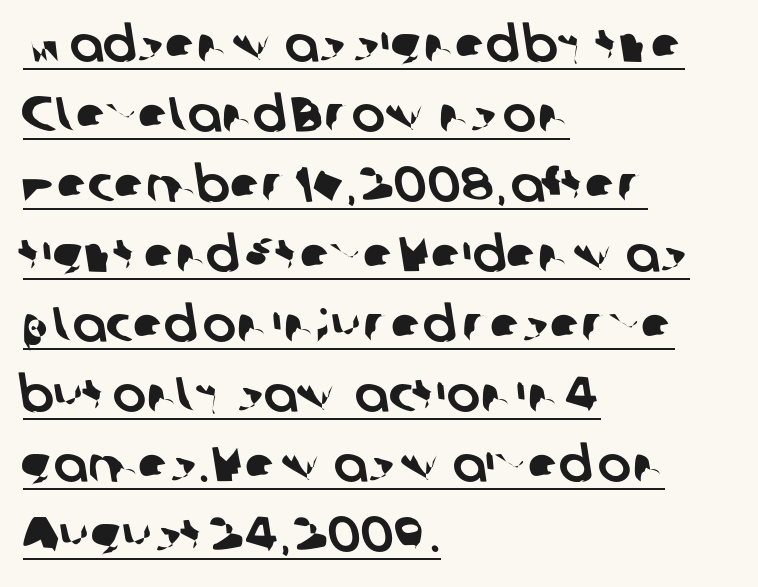
{"serif": "no", "width": "normal", "stroke_contrast": "low", "x_height": "medium", "monospaced": "no", "underline": "yes", "align": "left", "line_spacing": "normal", "line_spacing_ratio": 1.4, "letter_spacing": "normal", "letter_spacing_em": 0.0, "glyph_px": 50}
